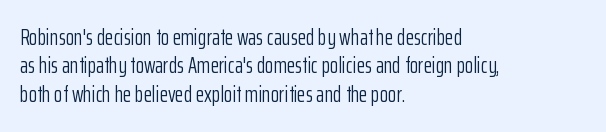
Q: Is the text bold? A: No.
Q: Is the text italic (slanted)? A: No, it is upright.
Q: Is the text underlined? A: No.
Q: How is the paragraph aligned? A: Left-aligned.
Q: Is the spacing between letters normal or unusually wide? A: Normal.
Q: Is the spacing between lines tight, normal or loose? A: Normal.
